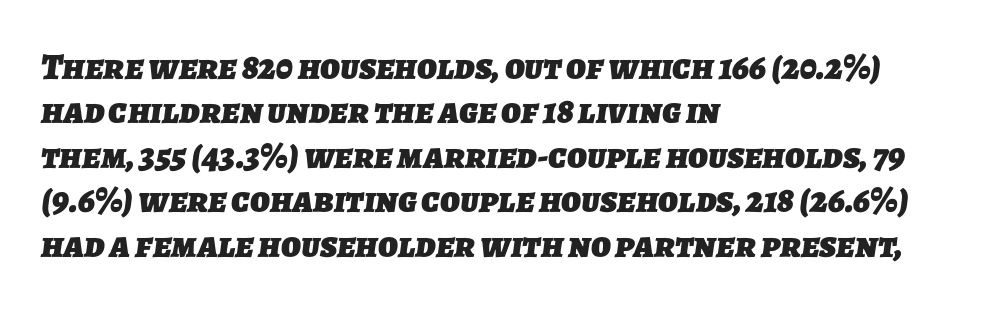
The image shows 37 px heavy sans-serif type; set left-aligned, line spacing 1.2x, normal letter spacing, not underlined; low stroke contrast and a medium x-height.
